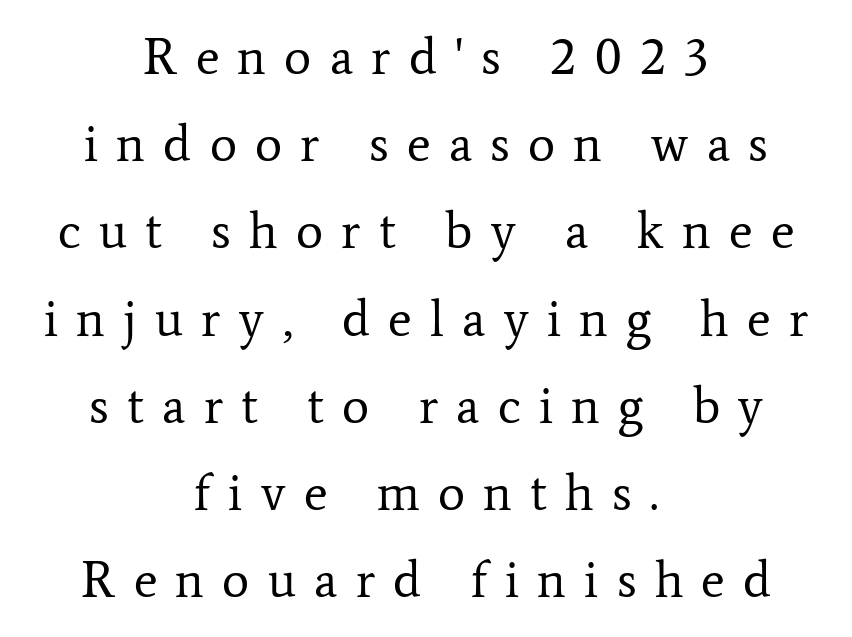
Q: Is the text bold? A: No.
Q: Is the text italic (slanted)? A: No, it is upright.
Q: Is the typeface a serif or a sans-serif typeface? A: Serif.
Q: Is the text underlined? A: No.
Q: How is the paragraph aligned? A: Centered.
Q: Is the spacing between letters normal or unusually wide? A: Unusually wide.
Q: Width (condensed, normal, or wide)? A: Normal.
Q: Stroke contrast? A: Low.
Q: x-height? A: Medium.
Q: Monospaced? A: No.
